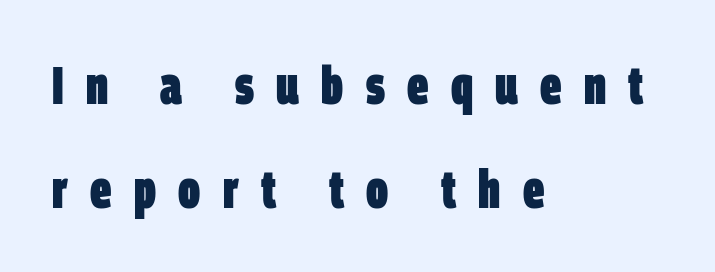
This sample is left-justified, so line endings fall wherever the words run out. Notice the wide empty band between every row — that's loose leading. Set as a true bold cut, around the 700 mark. Characters follow at a spacing far wider than the type designer built in.
